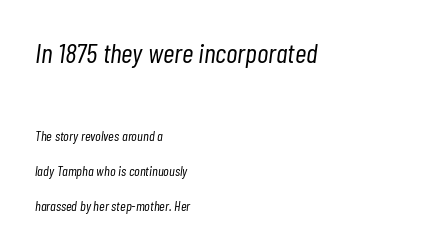
Q: Is the text bold? A: No.
Q: Is the text italic (slanted)? A: Yes, it leans right by about 7 degrees.
Q: Is the text underlined? A: No.
Q: How is the paragraph aligned? A: Left-aligned.
Q: Is the spacing between letters normal or unusually wide? A: Normal.
Q: Is the spacing between lines tight, normal or loose? A: Loose.
Q: Which block of text is set in a larger size, the first (top) or the second (bottom)? A: The first (top) one.
Q: Width (condensed, normal, or wide)? A: Condensed.
Q: Stroke contrast? A: Low.
Q: x-height? A: Medium.
Q: Monospaced? A: No.
